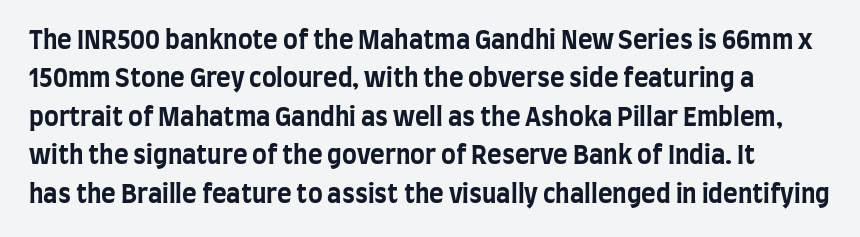
How heavy is the stroke? Heavy — this is a bold. This sample keeps an unexceptional amount of space between lines. Short note: letters normally spaced. Underline: absent.
